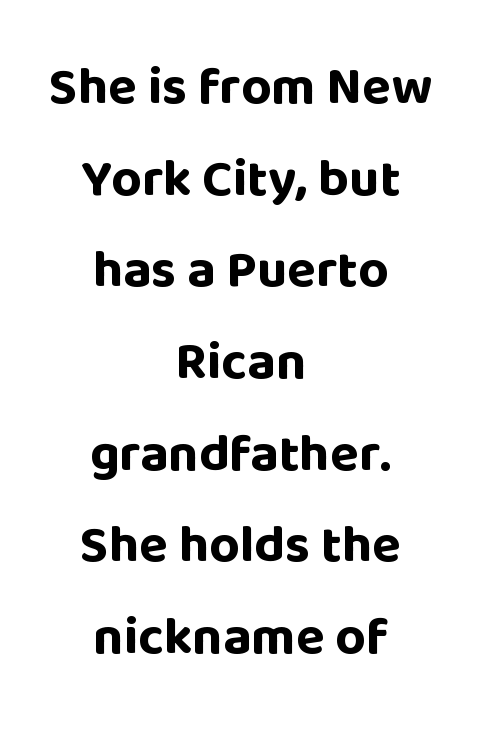
{"serif": "no", "italic": "no", "bold": "yes", "weight": "bold", "width": "normal", "stroke_contrast": "low", "x_height": "large", "monospaced": "no", "underline": "no", "align": "center", "line_spacing_ratio": 1.73, "letter_spacing": "normal", "letter_spacing_em": 0.0, "glyph_px": 53}
